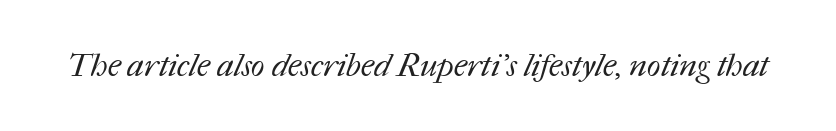
Heft: none added — not bold. Honestly, the letter spacing is just normal — you wouldn't notice it. This rendering features lettering with no underline. The rendering uses natural spacing where letterforms have individual widths.
